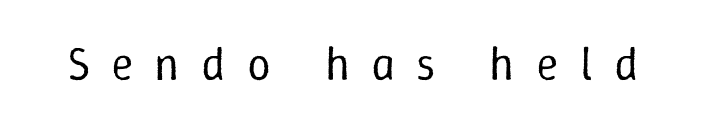
{"italic": "no", "bold": "no", "weight": "regular", "width": "normal", "stroke_contrast": "low", "x_height": "medium", "monospaced": "no", "underline": "no", "letter_spacing": "wide", "letter_spacing_em": 0.45, "glyph_px": 47}
